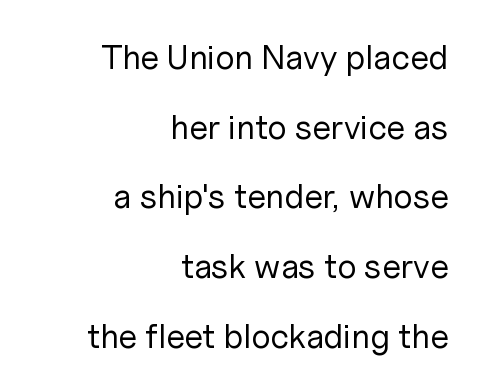
Visually the block forms a straight wall on the right and a jagged coastline on the left. Varying glyph widths throughout — classic text-font behaviour. Anything drawn beneath the words? Only blank space. Quick note: not italic, upright. The characters are drawn with everyday or finer stroke widths.
